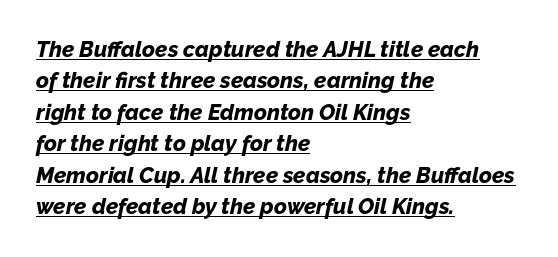
Q: Is the text bold? A: Yes.
Q: Is the text italic (slanted)? A: Yes, it leans right by about 12 degrees.
Q: Is the text underlined? A: Yes.
Q: How is the paragraph aligned? A: Left-aligned.
Q: Is the spacing between letters normal or unusually wide? A: Normal.
Q: Is the spacing between lines tight, normal or loose? A: Normal.
